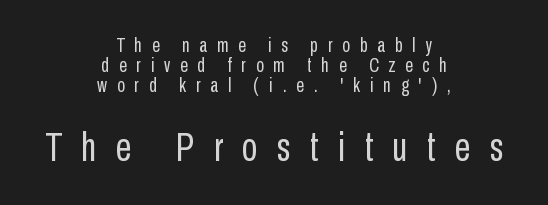
The image shows 40 px regular-weight, condensed sans-serif type, upright; set centered, tight line spacing (0.99x), unusually wide letter spacing (+0.49 em), not underlined; the second (bottom) block is 2.0x larger; low stroke contrast and a medium x-height.
